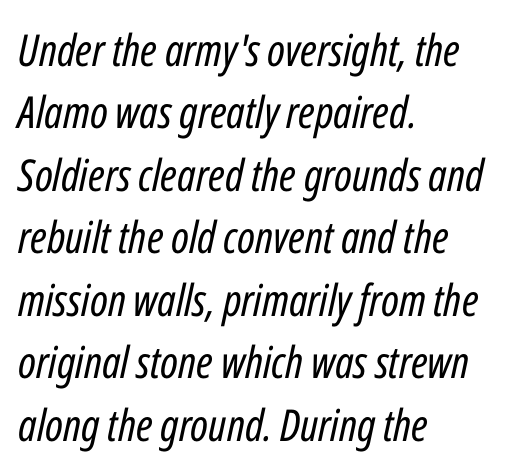
The image shows 44 px regular-weight, condensed type, italic (leaning right); set left-aligned, normal line spacing (1.42x), normal letter spacing, not underlined; low stroke contrast and a medium x-height.
